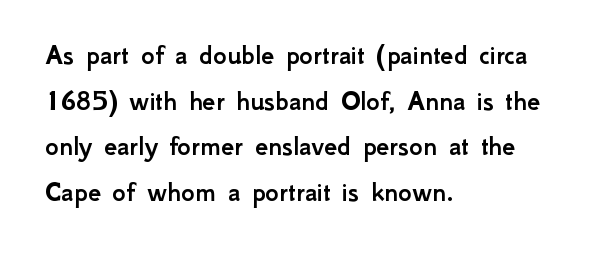
{"serif": "no", "italic": "no", "width": "normal", "stroke_contrast": "low", "x_height": "small", "monospaced": "no", "underline": "no", "align": "left", "line_spacing": "normal", "line_spacing_ratio": 1.57, "letter_spacing": "normal", "letter_spacing_em": 0.0, "glyph_px": 29}
